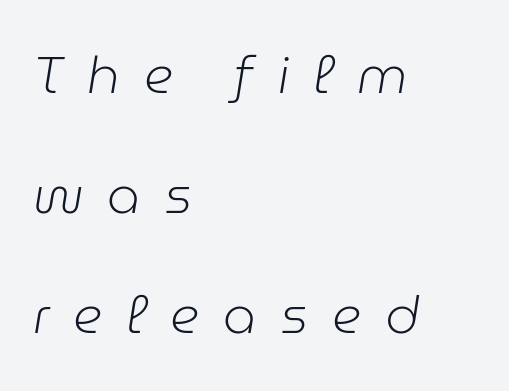
Descenders hang freely into open space. The text carries the slant typical of an italic or oblique font. Spacing verdict: proportional, widths tailored to each character. Compared with a centered layout, this one pins lines to the left instead. Letters have the restrained weight of plain body copy at most.
